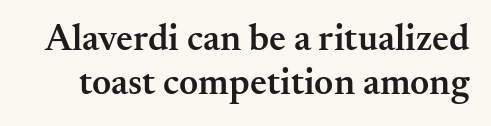
Q: Is the text bold? A: Semi-bold.
Q: Is the text italic (slanted)? A: No, it is upright.
Q: Is the typeface a serif or a sans-serif typeface? A: Serif.
Q: Is the text underlined? A: No.
Q: Is the spacing between letters normal or unusually wide? A: Normal.
Q: Width (condensed, normal, or wide)? A: Normal.
Q: Stroke contrast? A: Medium.
Q: x-height? A: Small.
Q: Monospaced? A: No.
